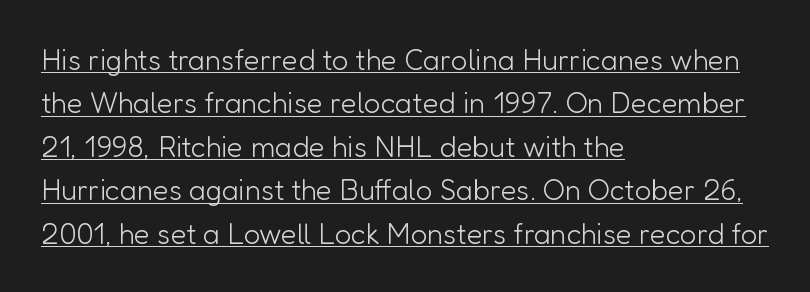
{"serif": "no", "italic": "no", "bold": "no", "weight": "light", "width": "normal", "stroke_contrast": "low", "x_height": "medium", "monospaced": "no", "underline": "yes", "align": "left", "line_spacing": "normal", "line_spacing_ratio": 1.5, "letter_spacing": "normal", "letter_spacing_em": 0.0, "glyph_px": 29}
